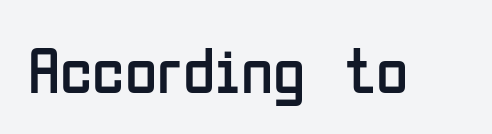
{"serif": "no", "italic": "no", "bold": "no", "weight": "regular", "width": "condensed", "stroke_contrast": "low", "x_height": "medium", "monospaced": "no", "underline": "no", "letter_spacing": "normal", "letter_spacing_em": 0.0, "glyph_px": 66}
